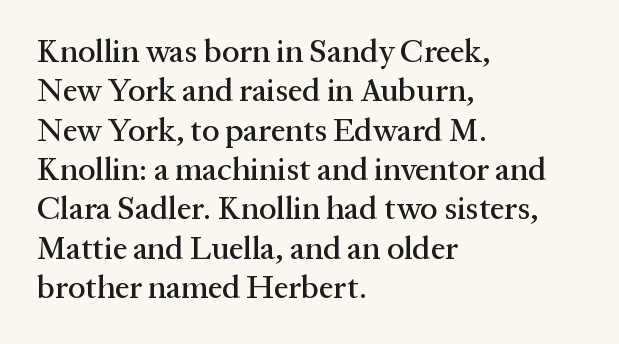
This is the regular roman posture of the typeface. Typeset ragged right — the left edge is the straight one. Each letter keeps its own natural width here, so spacing adapts to shape. The space directly below the letters is spotless. The line texture is even and compact thanks to regular tracking. Stroke terminals: seriffed.
